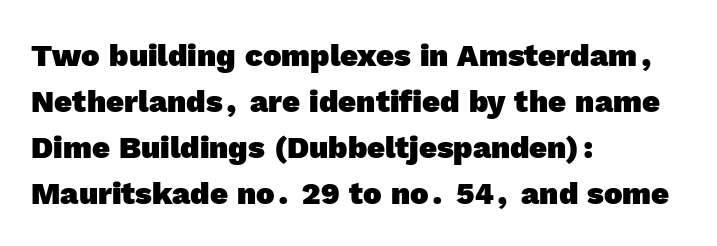
Q: Is the text bold? A: Yes.
Q: Is the typeface a serif or a sans-serif typeface? A: Sans-serif.
Q: Is the text underlined? A: No.
Q: How is the paragraph aligned? A: Left-aligned.
Q: Is the spacing between letters normal or unusually wide? A: Normal.
Q: Is the spacing between lines tight, normal or loose? A: Normal.
Q: Width (condensed, normal, or wide)? A: Normal.
Q: x-height? A: Medium.
Q: Monospaced? A: No.
